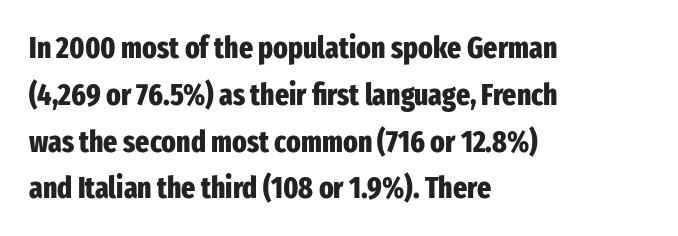
A normal amount of white space separates one row of letters from the next. Are there feet on the stems? There aren't — it's a sans. This is roman type, the default non-slanted kind. Glance below the letters and you will spot only blank space. Default kerning and tracking; the words read as compact shapes.
